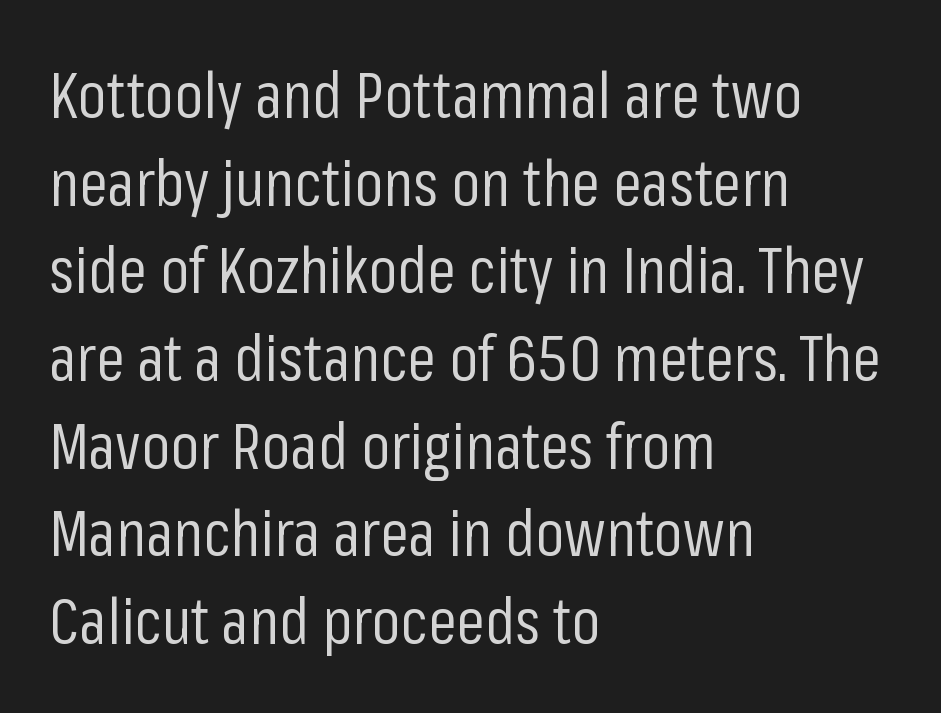
Q: Is the text bold? A: No.
Q: Is the text italic (slanted)? A: No, it is upright.
Q: Is the typeface a serif or a sans-serif typeface? A: Sans-serif.
Q: Is the text underlined? A: No.
Q: How is the paragraph aligned? A: Left-aligned.
Q: Is the spacing between letters normal or unusually wide? A: Normal.
Q: Is the spacing between lines tight, normal or loose? A: Normal.
Q: Width (condensed, normal, or wide)? A: Condensed.
Q: Stroke contrast? A: Low.
Q: x-height? A: Medium.
Q: Monospaced? A: No.
